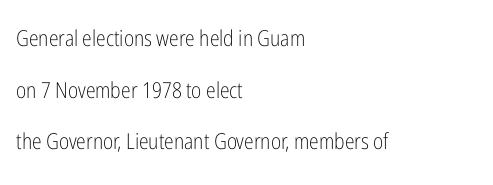
Q: Is the text bold? A: No.
Q: Is the text italic (slanted)? A: No, it is upright.
Q: Is the text underlined? A: No.
Q: How is the paragraph aligned? A: Left-aligned.
Q: Is the spacing between letters normal or unusually wide? A: Normal.
Q: Is the spacing between lines tight, normal or loose? A: Loose.
